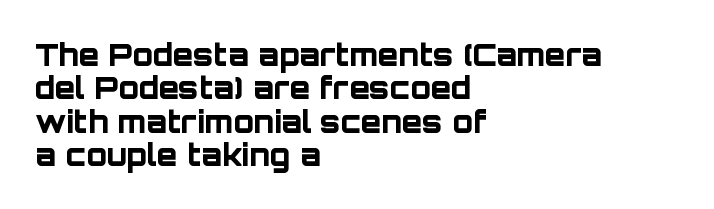
{"serif": "no", "italic": "no", "bold": "yes", "weight": "bold", "width": "normal", "stroke_contrast": "low", "x_height": "large", "monospaced": "no", "underline": "no", "align": "left", "line_spacing": "tight", "line_spacing_ratio": 1.11, "letter_spacing": "normal", "letter_spacing_em": 0.0, "glyph_px": 30}
